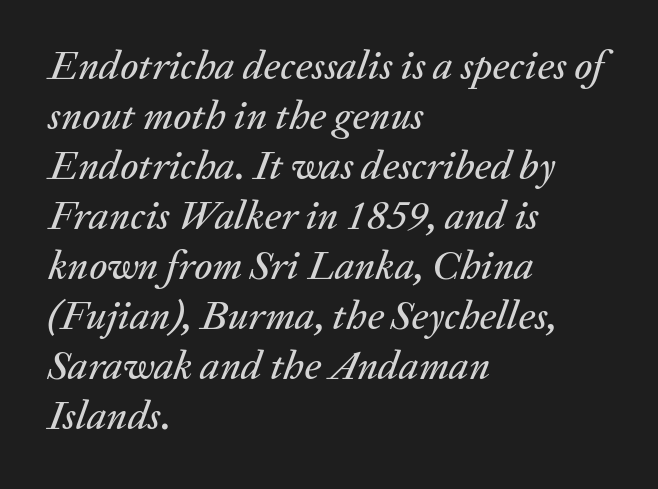
{"italic": "yes", "lean": "right", "slant_degrees": 20, "width": "normal", "stroke_contrast": "medium", "x_height": "medium", "monospaced": "no", "underline": "no", "align": "left", "line_spacing_ratio": 1.22, "letter_spacing": "normal", "letter_spacing_em": 0.0, "glyph_px": 41}
